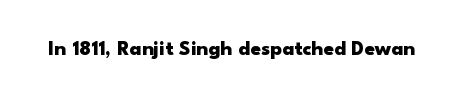
Q: Is the text bold? A: Yes.
Q: Is the text italic (slanted)? A: No, it is upright.
Q: Is the text underlined? A: No.
Q: Is the spacing between letters normal or unusually wide? A: Normal.
